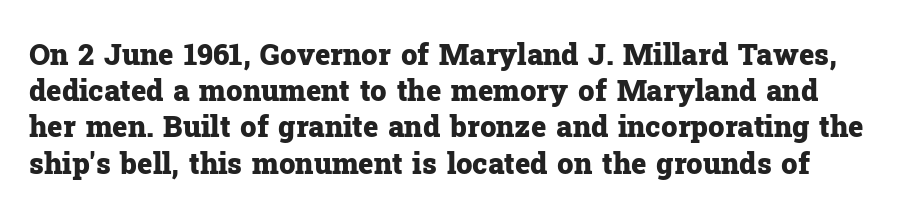
{"serif": "yes", "italic": "no", "bold": "yes", "weight": "heavy", "width": "normal", "stroke_contrast": "low", "x_height": "medium", "monospaced": "no", "underline": "no", "line_spacing": "normal", "line_spacing_ratio": 1.25, "letter_spacing": "normal", "letter_spacing_em": 0.0, "glyph_px": 29}
